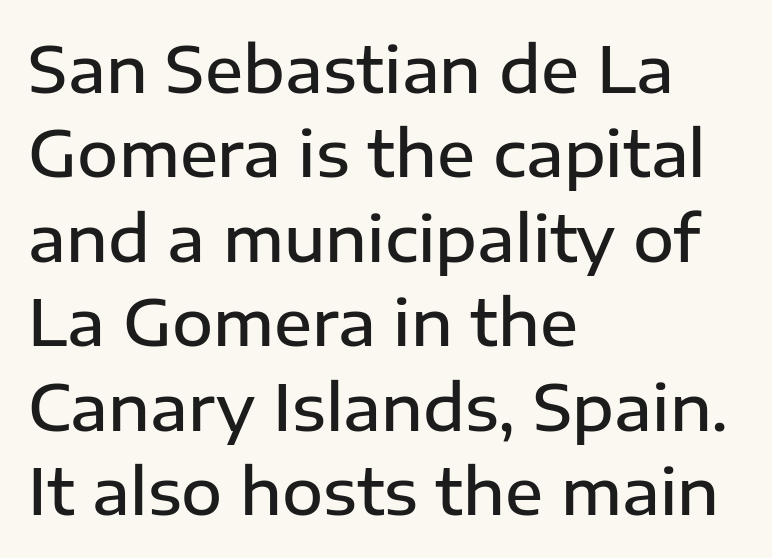
{"serif": "no", "italic": "no", "bold": "semi", "weight": "semibold", "width": "normal", "stroke_contrast": "low", "x_height": "medium", "monospaced": "no", "underline": "no", "align": "left", "line_spacing": "normal", "line_spacing_ratio": 1.34, "letter_spacing": "normal", "letter_spacing_em": 0.0, "glyph_px": 63}
